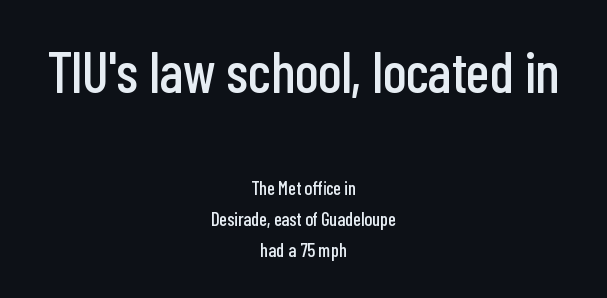
{"serif": "no", "italic": "no", "width": "condensed", "stroke_contrast": "low", "x_height": "medium", "monospaced": "no", "underline": "no", "align": "center", "line_spacing": "normal", "line_spacing_ratio": 1.65, "letter_spacing": "normal", "letter_spacing_em": 0.0, "larger_block": "first", "size_ratio": 3.0, "glyph_px": 57}
